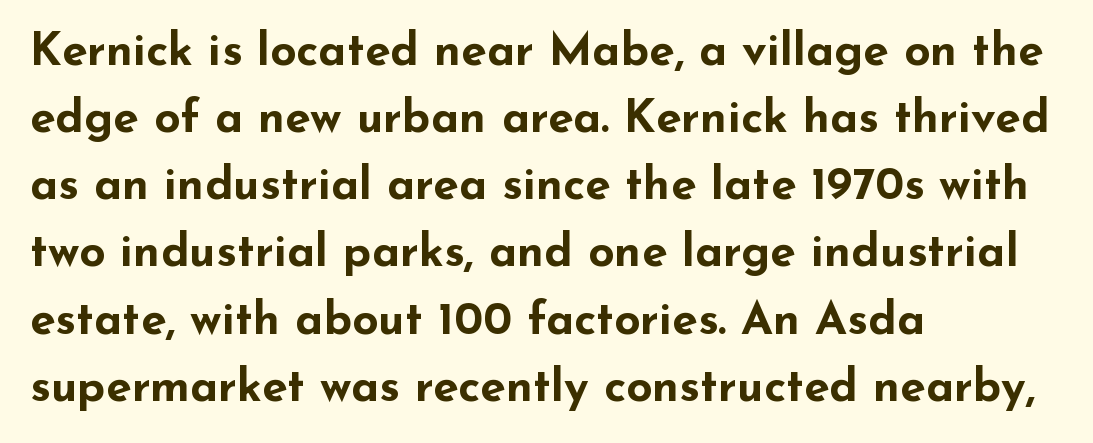
{"serif": "no", "italic": "no", "bold": "yes", "weight": "bold", "width": "wide", "stroke_contrast": "low", "x_height": "small", "monospaced": "no", "underline": "no", "align": "left", "line_spacing": "normal", "line_spacing_ratio": 1.46, "letter_spacing": "normal", "letter_spacing_em": 0.0, "glyph_px": 46}
